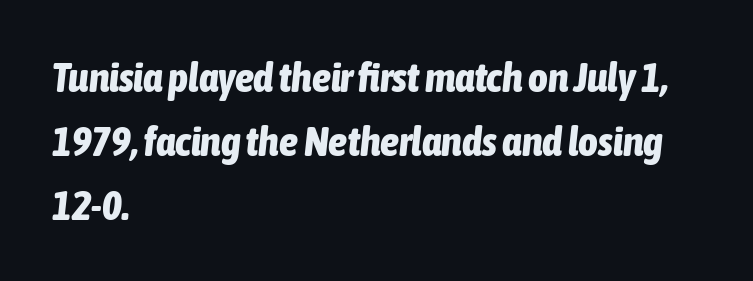
{"italic": "yes", "lean": "right", "slant_degrees": 6, "bold": "yes", "weight": "bold", "width": "condensed", "stroke_contrast": "low", "x_height": "medium", "monospaced": "no", "underline": "no", "align": "left", "line_spacing": "normal", "line_spacing_ratio": 1.52, "letter_spacing": "normal", "letter_spacing_em": 0.0, "glyph_px": 42}
